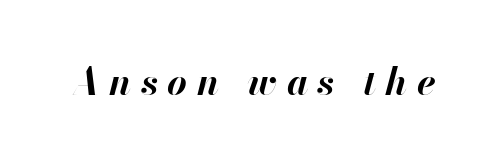
Q: Is the text bold? A: Yes.
Q: Is the text italic (slanted)? A: Yes, it leans right by about 13 degrees.
Q: Is the text underlined? A: No.
Q: Is the spacing between letters normal or unusually wide? A: Unusually wide.
Q: Width (condensed, normal, or wide)? A: Normal.
Q: Stroke contrast? A: High.
Q: x-height? A: Small.
Q: Monospaced? A: No.
